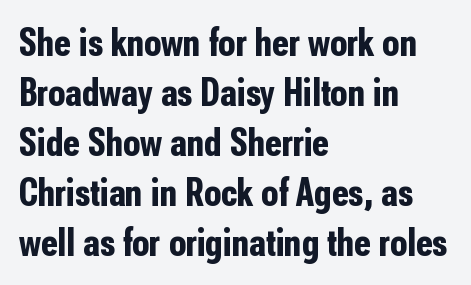
{"serif": "no", "italic": "no", "bold": "yes", "weight": "bold", "width": "condensed", "stroke_contrast": "low", "x_height": "medium", "monospaced": "no", "underline": "no", "align": "left", "line_spacing": "normal", "line_spacing_ratio": 1.28, "letter_spacing": "normal", "letter_spacing_em": 0.0, "glyph_px": 39}
